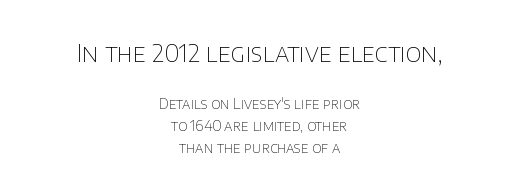
The letters look calm and open, with moderate or lighter stems. If you squint, the top block still reads clearly — it's the larger of the two. A bare baseline throughout the passage. Regular leading.
